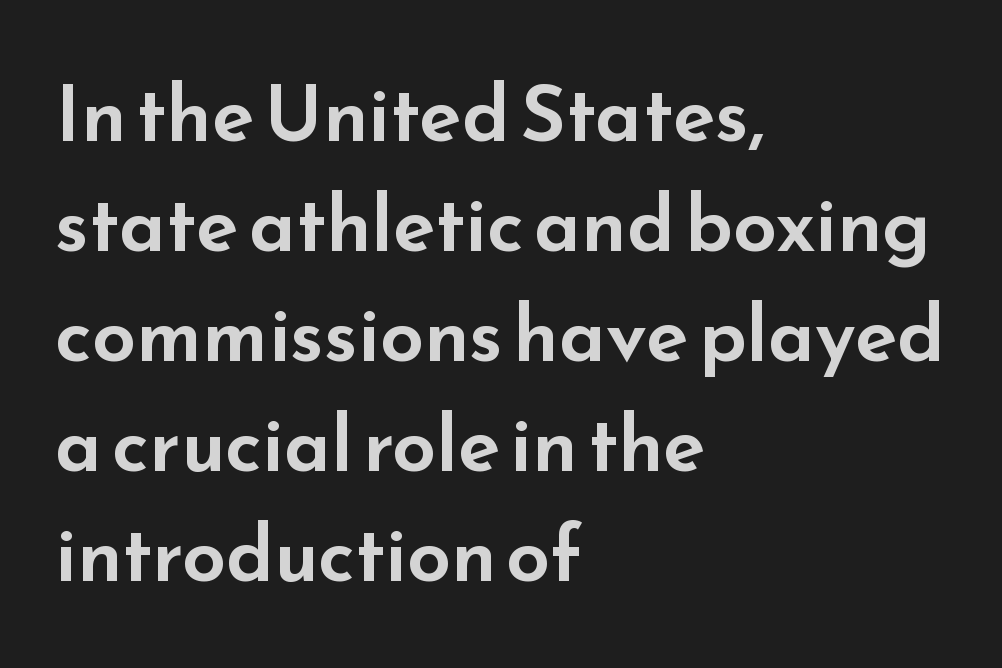
The image shows 78 px wide sans-serif type, upright; set left-aligned, normal line spacing (1.41x), normal letter spacing, not underlined; low stroke contrast and a small x-height.
